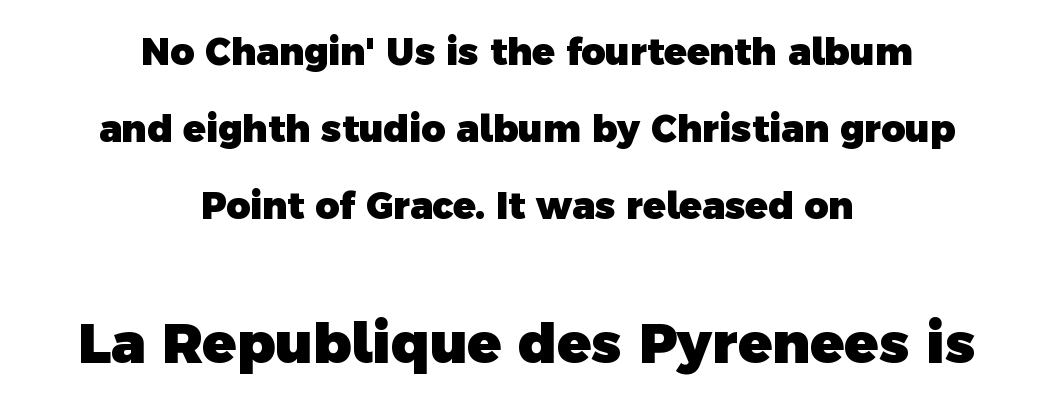
What weight is shown? A full bold with thick strokes. Beneath every word, the page is bare. These lines are rendered in a variable-pitch font. A student would call this center alignment; a typographer would say set centered. No extra tracking has been applied to these lines.
